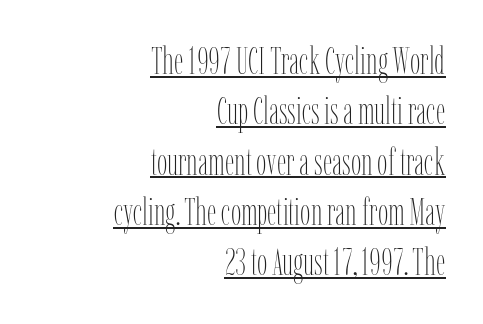
The image shows 37 px thin, condensed type, upright; set right-aligned, normal line spacing (1.36x), normal letter spacing, underlined; low stroke contrast and a medium x-height.
